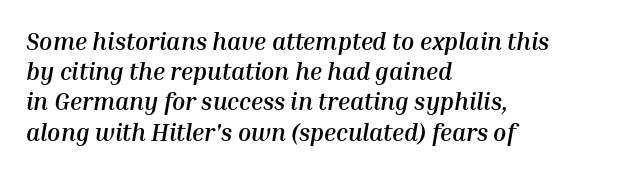
The image shows 24 px bold type, italic (leaning right); set left-aligned, normal line spacing (1.26x), normal letter spacing, not underlined.
